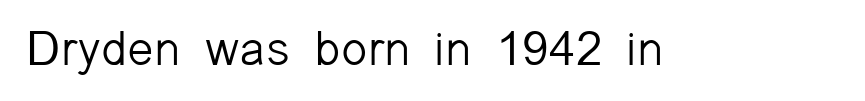
There is no visible air inserted between adjacent glyphs. The face used here is a sans, in the tradition of grotesques and geometrics. The letters advance in unequal steps, a hallmark of proportional type. Clear beneath every line of the passage.
